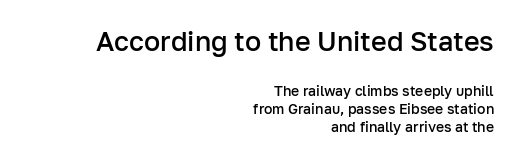
The letters stand upright; this is a roman face. The ragged edge is on the left, which tells us the setting is flush right. Inter-character spacing is left at the font's built-in metrics. One glance says typical: line gaps are just what's usual. Notice the strokes are somewhat thickened but not fully heavy: this is a semibold.
